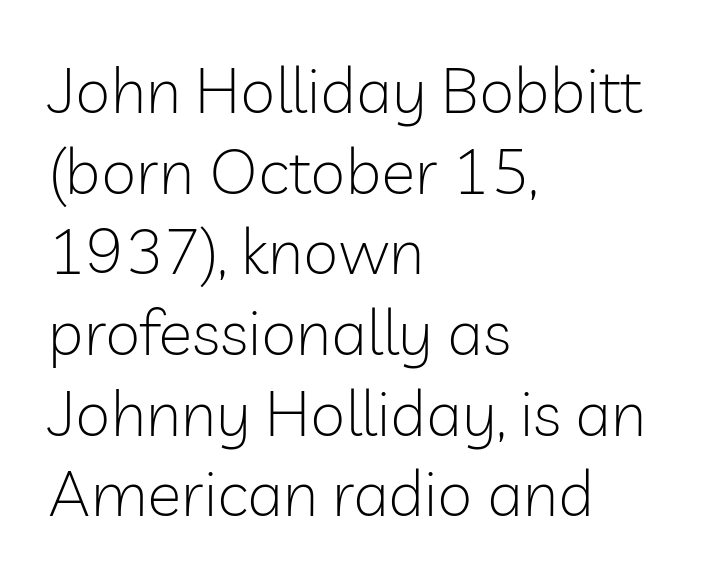
The image shows 64 px light sans-serif type, upright; set left-aligned, normal line spacing (1.26x), normal letter spacing, not underlined; low stroke contrast and a medium x-height.
